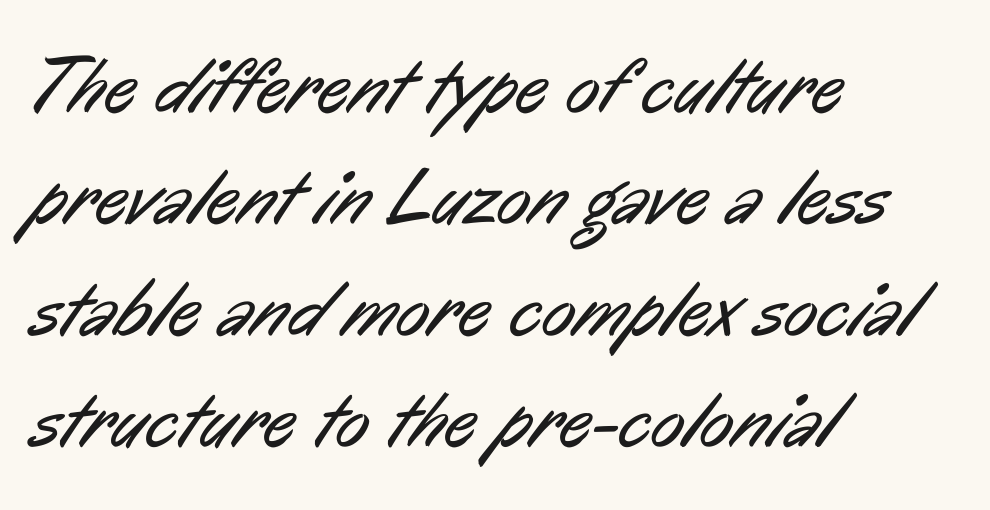
{"serif": "no", "bold": "no", "weight": "regular", "width": "condensed", "stroke_contrast": "low", "x_height": "medium", "monospaced": "no", "underline": "no", "align": "left", "line_spacing": "normal", "line_spacing_ratio": 1.41, "letter_spacing": "normal", "letter_spacing_em": 0.0, "glyph_px": 79}
